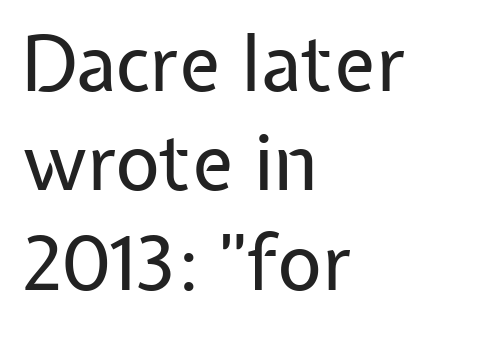
{"serif": "no", "italic": "no", "bold": "no", "weight": "regular", "width": "normal", "stroke_contrast": "low", "x_height": "medium", "monospaced": "no", "underline": "no", "align": "left", "line_spacing": "normal", "line_spacing_ratio": 1.29, "letter_spacing": "normal", "letter_spacing_em": 0.0, "glyph_px": 77}
